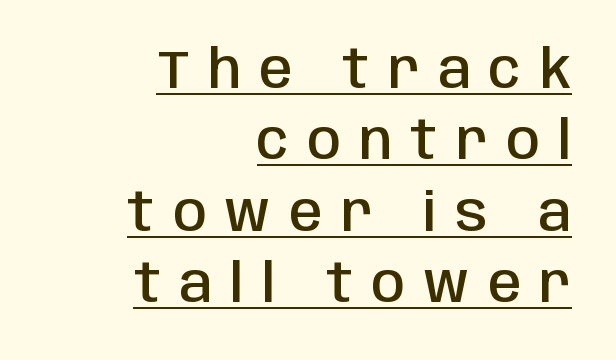
The typography opts for an upright posture over an oblique one. Observe the absence of serifs on each vertical stroke in this sample. This block has exactly the height ordinary leading produces. Every row of glyphs terminates at an identical x-position on the right. Characters follow at a spacing far wider than the type designer built in. Spacing verdict: proportional, widths tailored to each character.
